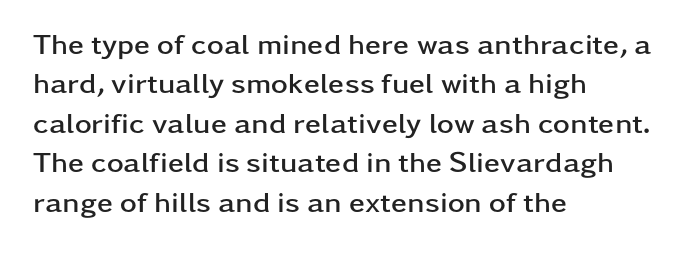
The image shows 29 px semibold, wide sans-serif type, upright; set left-aligned, normal line spacing (1.36x), normal letter spacing, not underlined; low stroke contrast and a medium x-height.
